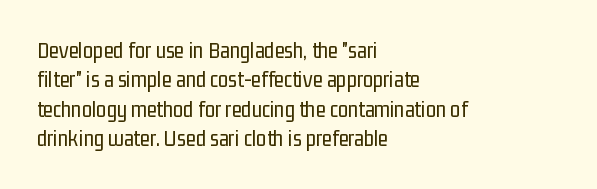
{"italic": "no", "bold": "no", "underline": "no", "align": "left", "line_spacing": "normal", "line_spacing_ratio": 1.28, "letter_spacing": "normal", "letter_spacing_em": 0.0, "glyph_px": 23}
